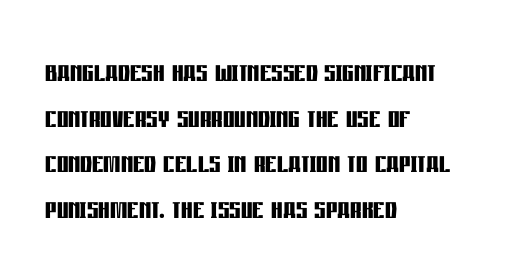
Heft: maximum for text — a bold. These lines were composed using upright roman letters. How would I describe the line gaps? Plain and ordinary. Compared with typical body copy, the letter spacing here is the same. Look at the bottom of the vertical strokes: they stop flat, with no serifs.
